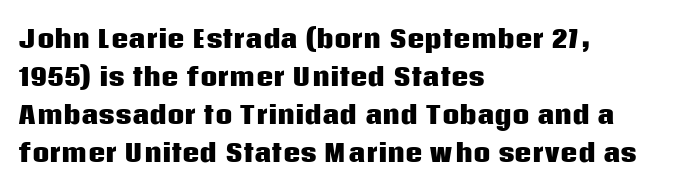
The space between consecutive lines is moderate. Alignment: flush left. The passage shown is not underscored anywhere. The type is set solid horizontally, with unmodified tracking. The characters look thick and weighty, a clear bold. Unlike italic type, these characters show no tilt at all.
